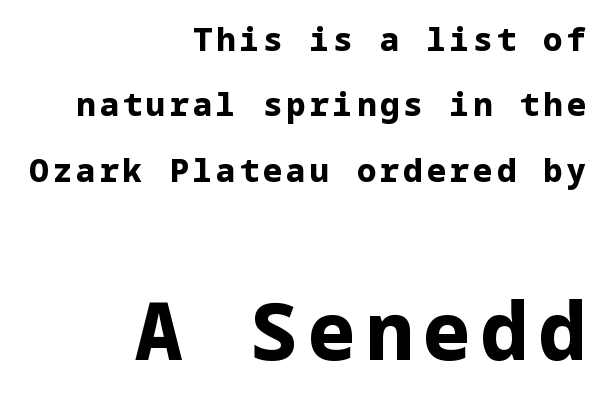
Notice how the passage keeps a crisp vertical edge on the right only. The space beneath each line is pristine and unruled. Students, observe: this is what heavily led, spacious text looks like. A full-strength bold gives these letters their thick strokes. Each letter's strokes conclude bluntly, with no projecting serifs. Visually, the bottom section dominates because its glyphs are scaled up.
